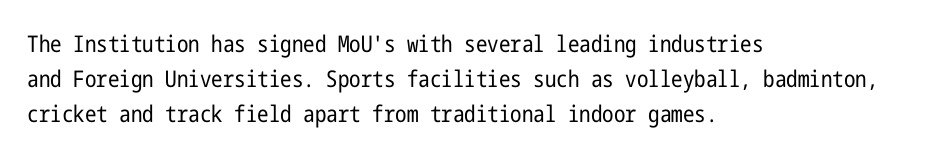
Weight: not bold — regular or lighter. The typesetter chose a ragged-right arrangement here. Each new line begins a customary step beneath the previous one. You could call the tracking neutral — neither tight nor loose. Only glyphs here, with clear space below each row. You can tell it's not italic because the verticals are truly vertical.
